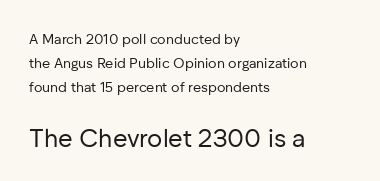
Visually the block forms a straight wall on the left and a jagged coastline on the right. Letters have the restrained weight of plain body copy at most. Nobody touched the tracking dial on this one. Posture: straight, roman, zero tilt. Descenders hang freely into open space. Character size in the trailing block exceeds that of the leading block.
